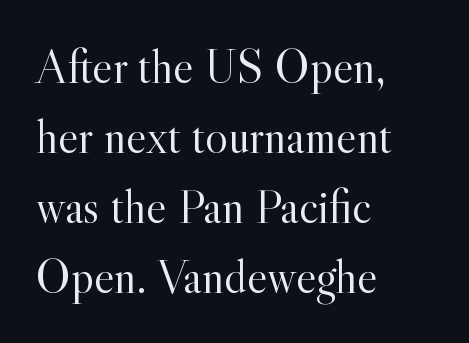
Q: Is the text bold? A: No.
Q: Is the text italic (slanted)? A: No, it is upright.
Q: Is the typeface a serif or a sans-serif typeface? A: Serif.
Q: Is the text underlined? A: No.
Q: How is the paragraph aligned? A: Left-aligned.
Q: Is the spacing between letters normal or unusually wide? A: Normal.
Q: Is the spacing between lines tight, normal or loose? A: Normal.
Q: Width (condensed, normal, or wide)? A: Normal.
Q: x-height? A: Small.
Q: Monospaced? A: No.
